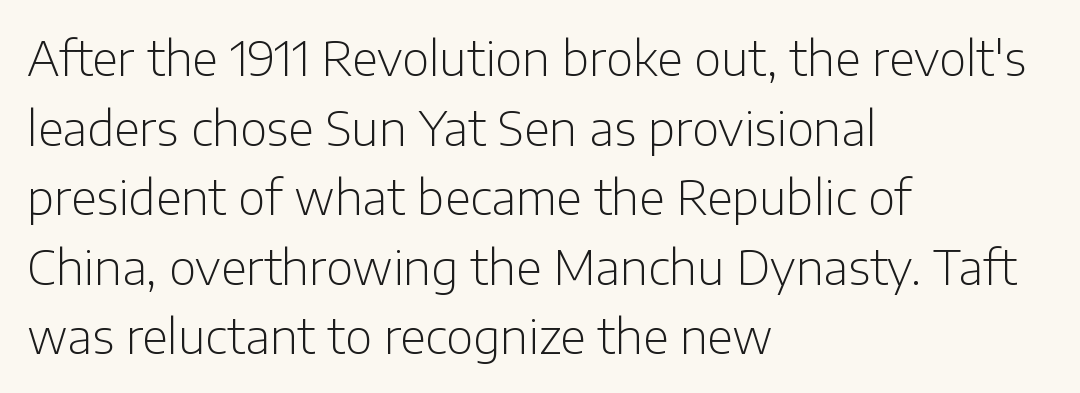
{"serif": "no", "italic": "no", "bold": "no", "weight": "light", "width": "normal", "stroke_contrast": "low", "x_height": "medium", "monospaced": "no", "underline": "no", "align": "left", "line_spacing": "normal", "line_spacing_ratio": 1.48, "letter_spacing": "normal", "letter_spacing_em": 0.0, "glyph_px": 47}
